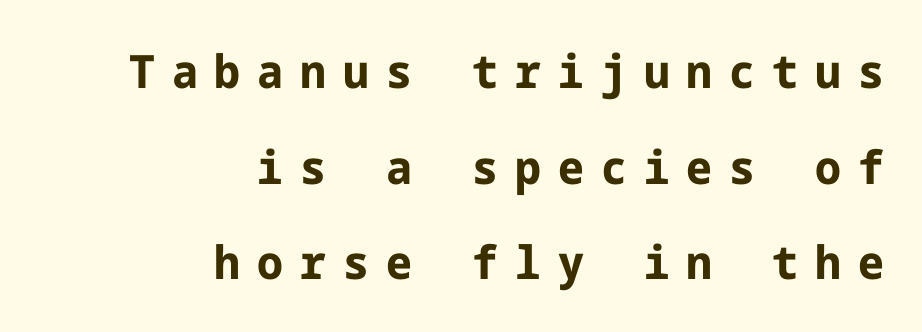
Q: Is the text bold? A: Yes.
Q: Is the text italic (slanted)? A: No, it is upright.
Q: Is the typeface a serif or a sans-serif typeface? A: Sans-serif.
Q: Is the text underlined? A: No.
Q: How is the paragraph aligned? A: Right-aligned.
Q: Is the spacing between letters normal or unusually wide? A: Unusually wide.
Q: Is the spacing between lines tight, normal or loose? A: Loose.
Q: Width (condensed, normal, or wide)? A: Normal.
Q: Stroke contrast? A: Low.
Q: x-height? A: Medium.
